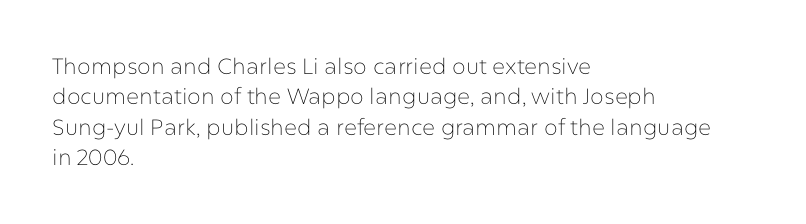
The image shows 22 px text type, upright; set left-aligned, normal line spacing (1.38x), normal letter spacing, not underlined.
